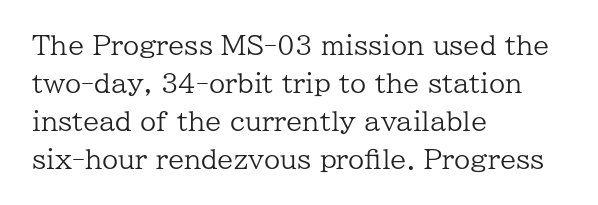
Visually the block forms a straight wall on the left and a jagged coastline on the right. Caption: standard tracking, unaltered. The type sits square on the baseline with zero lean. Weight: not bold — regular or lighter.
